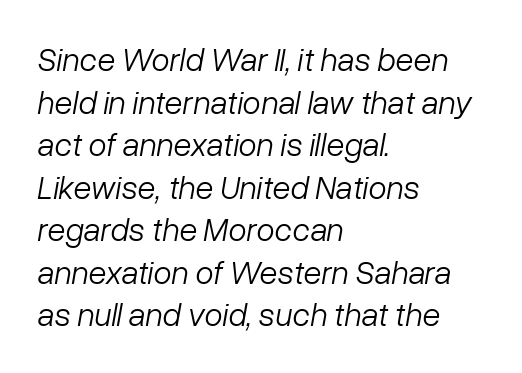
The image shows 33 px light type, italic (leaning right); set left-aligned, normal line spacing (1.29x), normal letter spacing, not underlined; low stroke contrast and a medium x-height.
